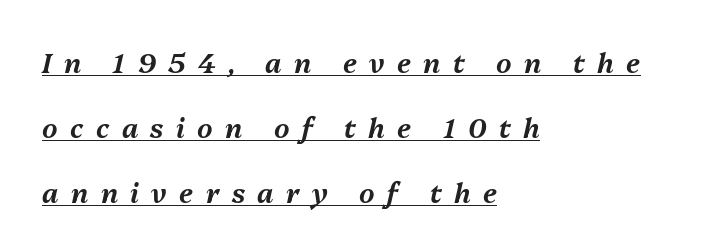
The image shows 27 px text type, italic (leaning right); set left-aligned, loose line spacing (2.4x), unusually wide letter spacing (+0.46 em), underlined.
